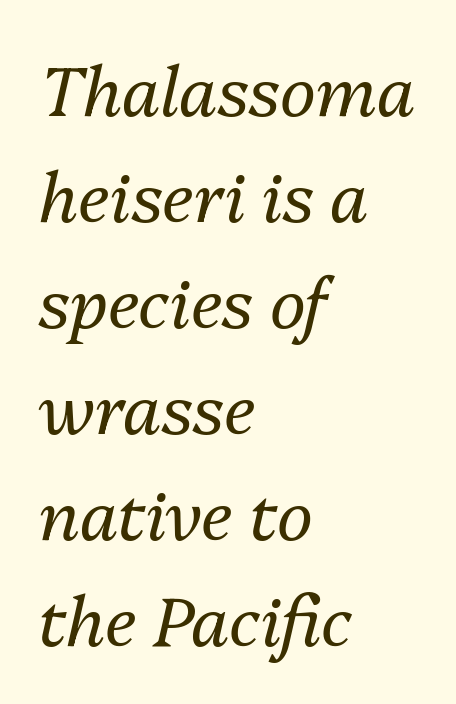
{"italic": "yes", "lean": "right", "slant_degrees": 13, "bold": "no", "weight": "regular", "width": "normal", "stroke_contrast": "medium", "x_height": "medium", "monospaced": "no", "underline": "no", "align": "left", "line_spacing": "normal", "line_spacing_ratio": 1.56, "letter_spacing": "normal", "letter_spacing_em": 0.0, "glyph_px": 68}
